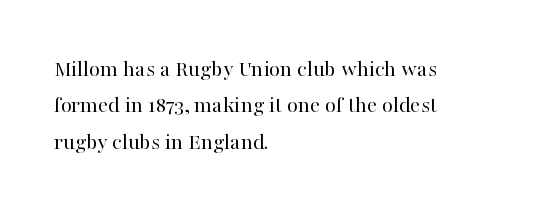
Q: Is the text bold? A: No.
Q: Is the text italic (slanted)? A: No, it is upright.
Q: Is the text underlined? A: No.
Q: How is the paragraph aligned? A: Left-aligned.
Q: Is the spacing between letters normal or unusually wide? A: Normal.
Q: Is the spacing between lines tight, normal or loose? A: Normal.
